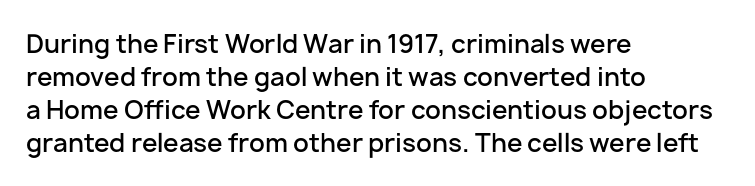
Is the letter spacing exaggerated? No — it looks like the ordinary default. The text block is weighted toward the left margin, trailing off unevenly rightward. Anything drawn beneath the words? Only blank space. The passage shown stacks its lines at a standard gap.
